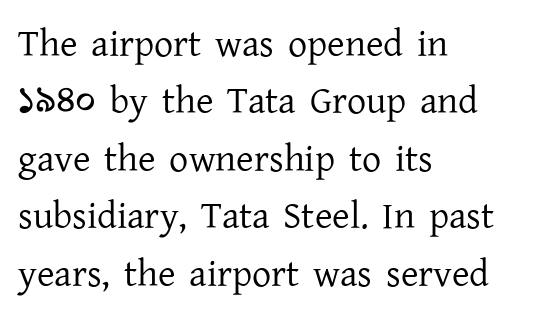
Q: Is the text bold? A: No.
Q: Is the text italic (slanted)? A: No, it is upright.
Q: Is the typeface a serif or a sans-serif typeface? A: Serif.
Q: Is the text underlined? A: No.
Q: How is the paragraph aligned? A: Left-aligned.
Q: Is the spacing between letters normal or unusually wide? A: Normal.
Q: Is the spacing between lines tight, normal or loose? A: Normal.
Q: Width (condensed, normal, or wide)? A: Normal.
Q: Stroke contrast? A: Low.
Q: x-height? A: Medium.
Q: Monospaced? A: No.
